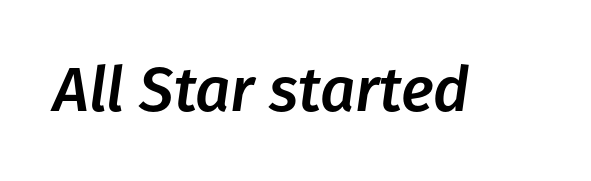
The image shows 62 px text type, italic (leaning right); set normal letter spacing, not underlined; low stroke contrast and a medium x-height.
